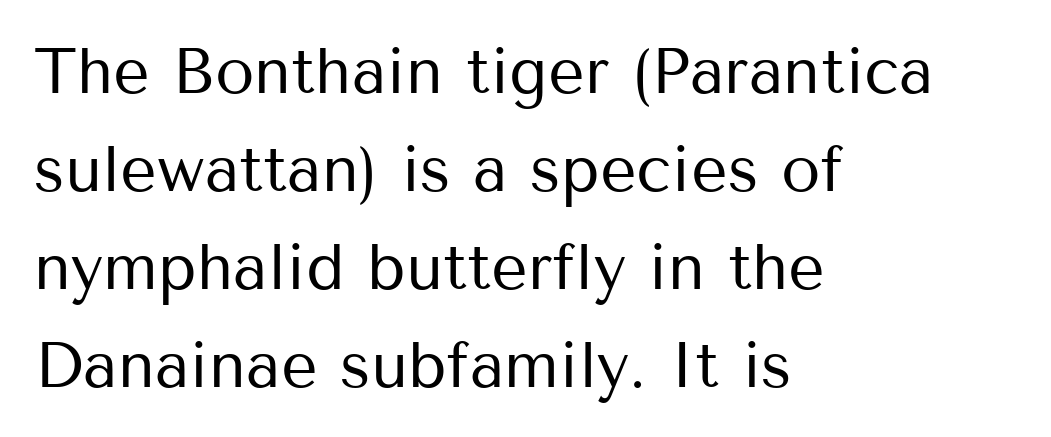
Q: Is the text bold? A: No.
Q: Is the text italic (slanted)? A: No, it is upright.
Q: Is the typeface a serif or a sans-serif typeface? A: Sans-serif.
Q: Is the text underlined? A: No.
Q: How is the paragraph aligned? A: Left-aligned.
Q: Is the spacing between letters normal or unusually wide? A: Normal.
Q: Is the spacing between lines tight, normal or loose? A: Normal.
Q: Width (condensed, normal, or wide)? A: Normal.
Q: Stroke contrast? A: Medium.
Q: x-height? A: Medium.
Q: Monospaced? A: No.
